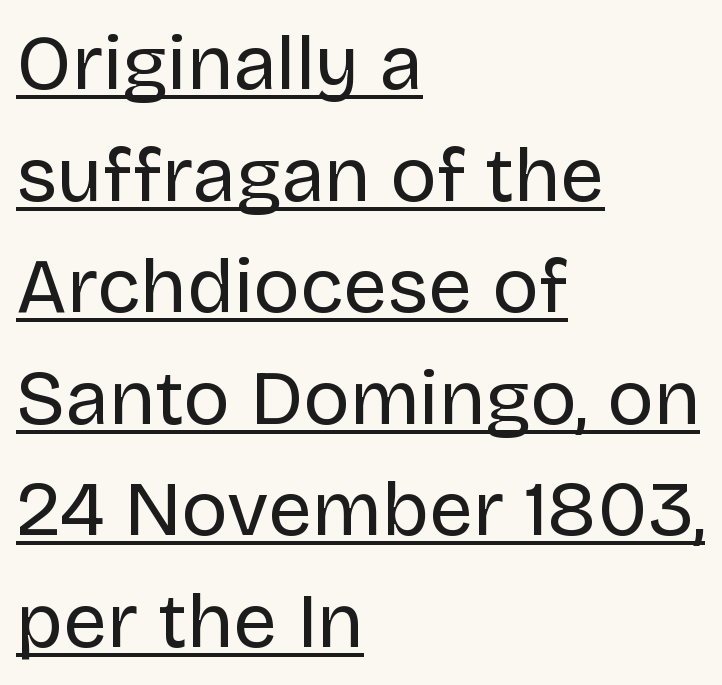
{"serif": "no", "italic": "no", "bold": "no", "weight": "regular", "width": "normal", "stroke_contrast": "low", "x_height": "large", "monospaced": "no", "underline": "yes", "align": "left", "line_spacing": "normal", "line_spacing_ratio": 1.43, "letter_spacing": "normal", "letter_spacing_em": 0.0, "glyph_px": 78}
